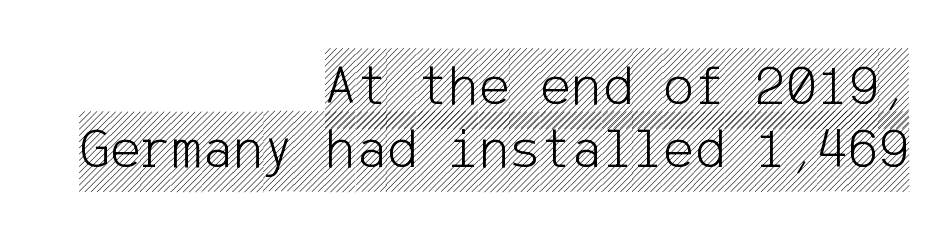
{"italic": "no", "width": "condensed", "x_height": "large", "underline": "no", "align": "right", "line_spacing": "tight", "line_spacing_ratio": 1.09, "letter_spacing": "normal", "letter_spacing_em": 0.0, "glyph_px": 58}
